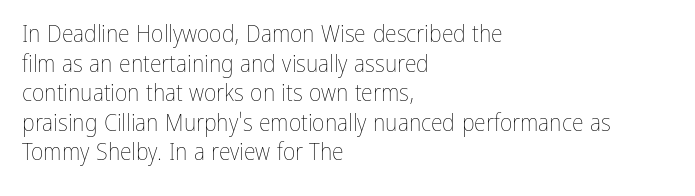
{"italic": "no", "bold": "no", "underline": "no", "align": "left", "line_spacing_ratio": 1.23, "letter_spacing": "normal", "letter_spacing_em": 0.0, "glyph_px": 24}
